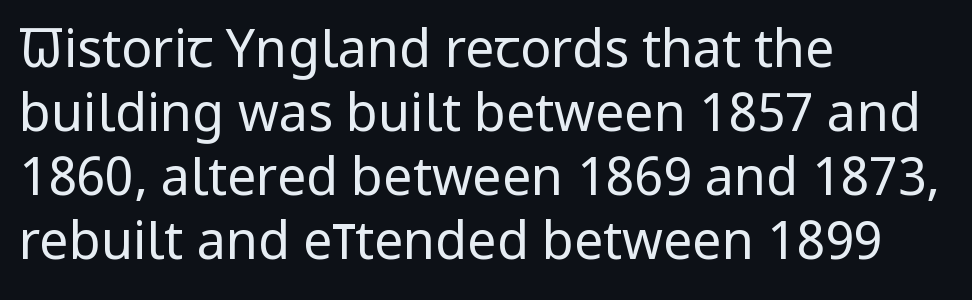
The image shows 52 px regular-weight, condensed sans-serif type, upright; set left-aligned, line spacing 1.23x, normal letter spacing, not underlined; low stroke contrast and a large x-height.
